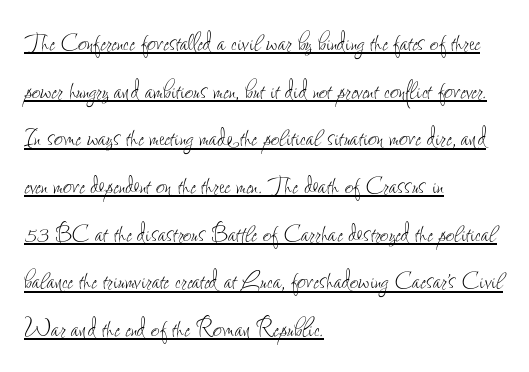
The rows are spaced the way most documents space them. The sample's only ornament is a line tracing under the words. The rag falls on the right side of this text block. Ink coverage per letter is moderate at most.
